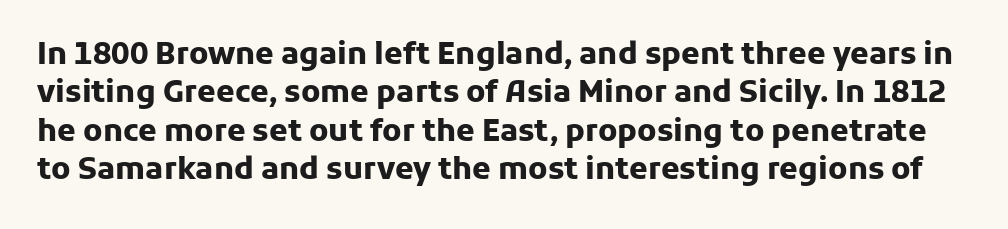
The image shows 30 px heavy sans-serif type, upright; set normal line spacing (1.28x), normal letter spacing, not underlined; low stroke contrast and a medium x-height.
